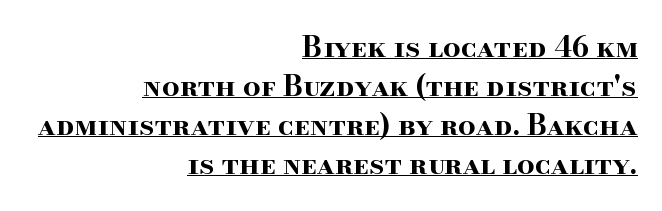
Q: Is the text bold? A: Yes.
Q: Is the text italic (slanted)? A: No, it is upright.
Q: Is the typeface a serif or a sans-serif typeface? A: Serif.
Q: Is the text underlined? A: Yes.
Q: How is the paragraph aligned? A: Right-aligned.
Q: Is the spacing between letters normal or unusually wide? A: Normal.
Q: Is the spacing between lines tight, normal or loose? A: Normal.
Q: Width (condensed, normal, or wide)? A: Wide.
Q: Stroke contrast? A: High.
Q: x-height? A: Small.
Q: Monospaced? A: No.
